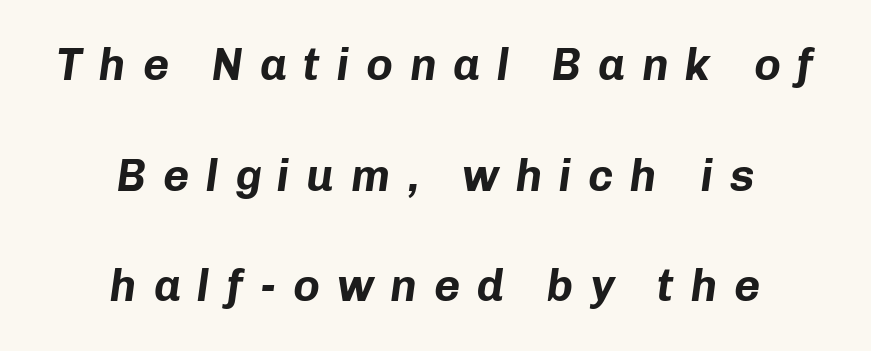
The image shows 45 px bold type, italic (leaning right); set centered, loose line spacing (2.46x), unusually wide letter spacing (+0.37 em), not underlined; low stroke contrast and a medium x-height.
